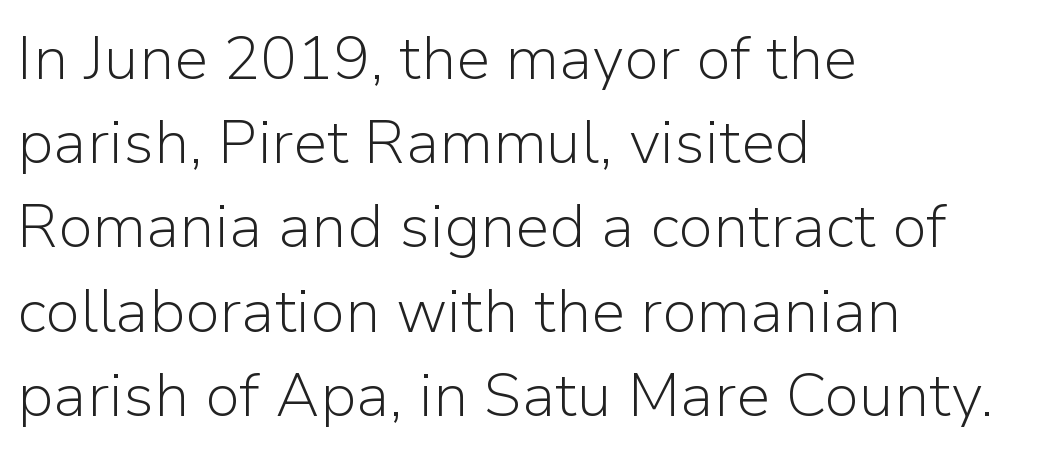
The image shows 61 px light sans-serif type, upright; set left-aligned, normal line spacing (1.38x), normal letter spacing, not underlined; low stroke contrast and a medium x-height.
